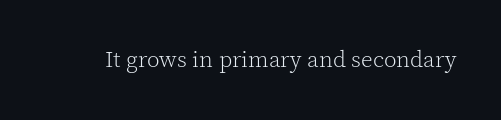
The type is set solid horizontally, with unmodified tracking. Words float on clear page, feet unadorned. A quiet, ordinary-to-light weight characterises the typeface. The type sits square on the baseline with zero lean.
